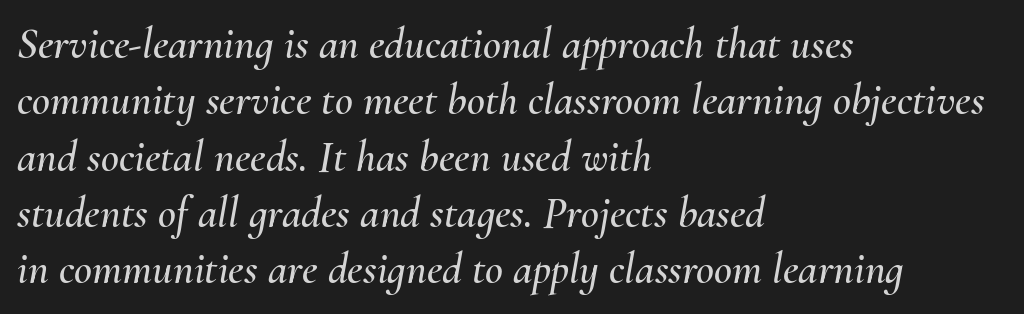
Spacing verdict: proportional, widths tailored to each character. This block has exactly the height ordinary leading produces. Descenders are the only things crossing below the line. Tracking value appears to be zero — textbook default spacing. All the whitespace from short lines collects on the right.
